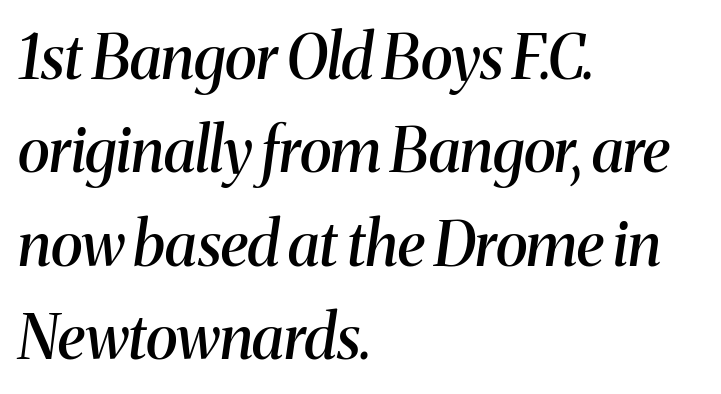
{"serif": "yes", "italic": "yes", "lean": "right", "slant_degrees": 8, "bold": "semi", "weight": "semibold", "width": "normal", "stroke_contrast": "medium", "x_height": "medium", "monospaced": "no", "underline": "no", "align": "left", "line_spacing": "normal", "line_spacing_ratio": 1.53, "letter_spacing": "normal", "letter_spacing_em": 0.0, "glyph_px": 61}
